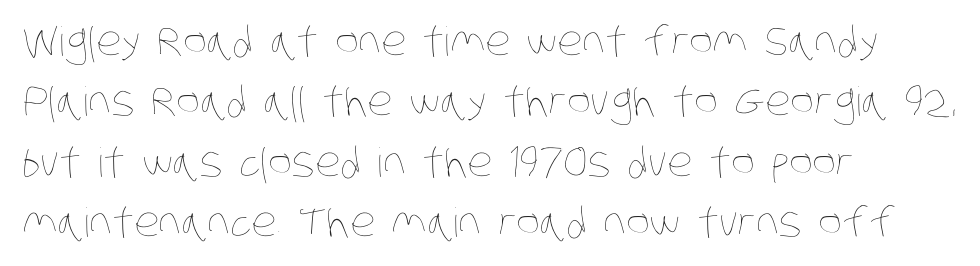
The image shows 40 px thin, condensed type; set left-aligned, normal line spacing (1.51x), normal letter spacing, not underlined; low stroke contrast and a large x-height.
